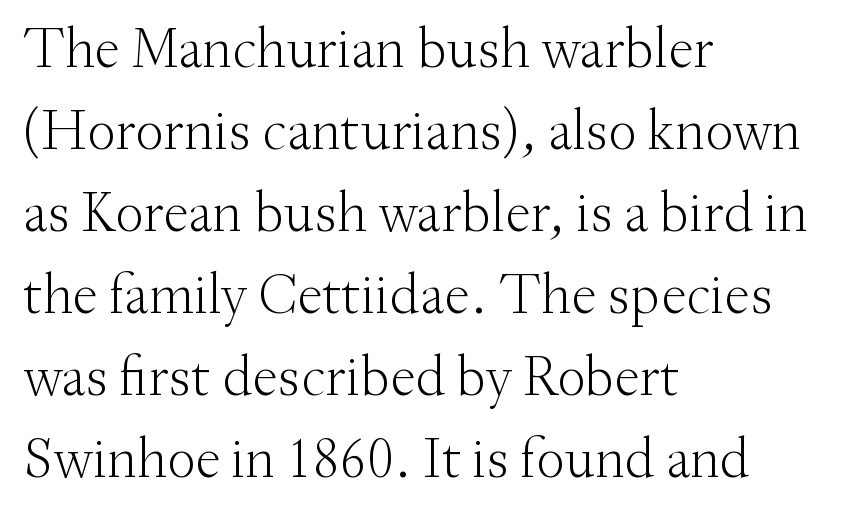
{"serif": "yes", "italic": "no", "bold": "no", "weight": "light", "width": "normal", "stroke_contrast": "medium", "x_height": "small", "monospaced": "no", "underline": "no", "align": "left", "line_spacing": "normal", "line_spacing_ratio": 1.44, "letter_spacing": "normal", "letter_spacing_em": 0.0, "glyph_px": 57}
